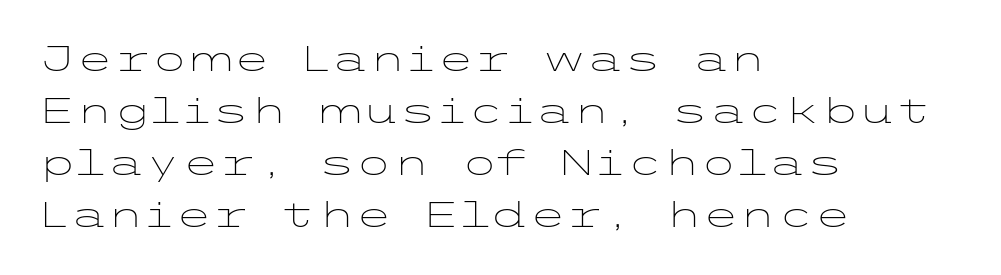
The strokes are not fattened; the text isn't bold. A typesetter would call this leading conventional body-copy spacing. Nothing sits at the stroke ends, so this counts as sans-serif. In CSS terms this would be text-align: left. Vertical strokes here are truly vertical.
